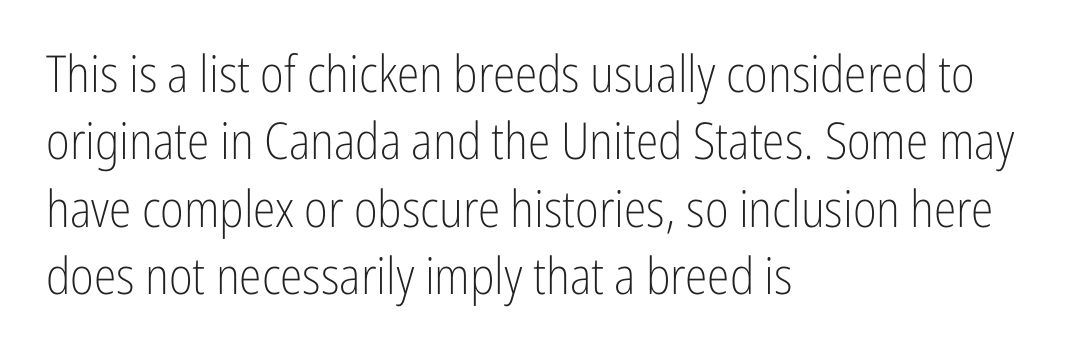
The space between consecutive lines is moderate. This sample is left-justified, so line endings fall wherever the words run out. A light-to-regular cut is what we see here. Beneath every word, the page is bare. Look at the bottom of the vertical strokes: they stop flat, with no serifs.
